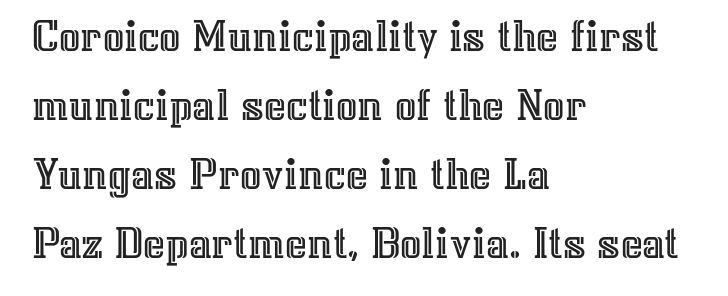
{"italic": "no", "width": "normal", "x_height": "medium", "monospaced": "no", "underline": "no", "align": "left", "line_spacing": "normal", "line_spacing_ratio": 1.47, "letter_spacing": "normal", "letter_spacing_em": 0.0, "glyph_px": 47}
